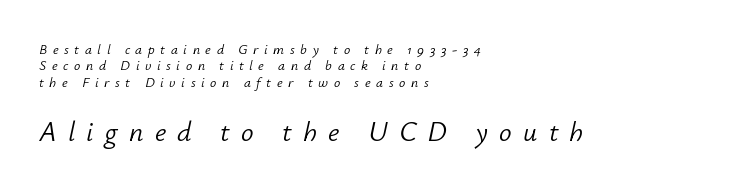
Q: Is the text bold? A: No.
Q: Is the text italic (slanted)? A: Yes, it leans right by about 12 degrees.
Q: Is the text underlined? A: No.
Q: How is the paragraph aligned? A: Left-aligned.
Q: Is the spacing between letters normal or unusually wide? A: Unusually wide.
Q: Which block of text is set in a larger size, the first (top) or the second (bottom)? A: The second (bottom) one.
Q: Width (condensed, normal, or wide)? A: Normal.
Q: Stroke contrast? A: Low.
Q: x-height? A: Small.
Q: Monospaced? A: No.
